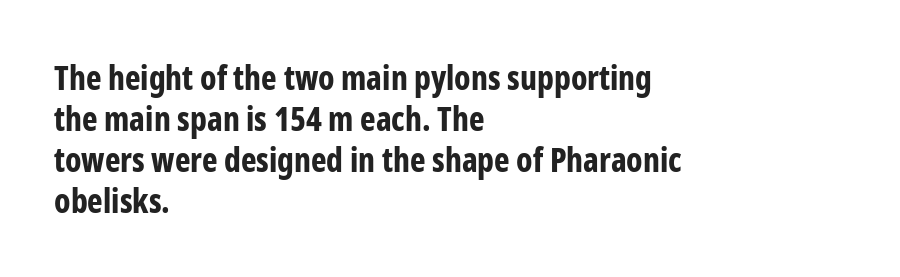
A full-strength bold gives these letters their thick strokes. Nobody touched the tracking dial on this one. Is this a fixed-width face? No — the glyphs have proportional, varying widths. Nothing sits at the stroke ends, so this counts as sans-serif. When letters stand straight like this, we call the style roman or upright.
